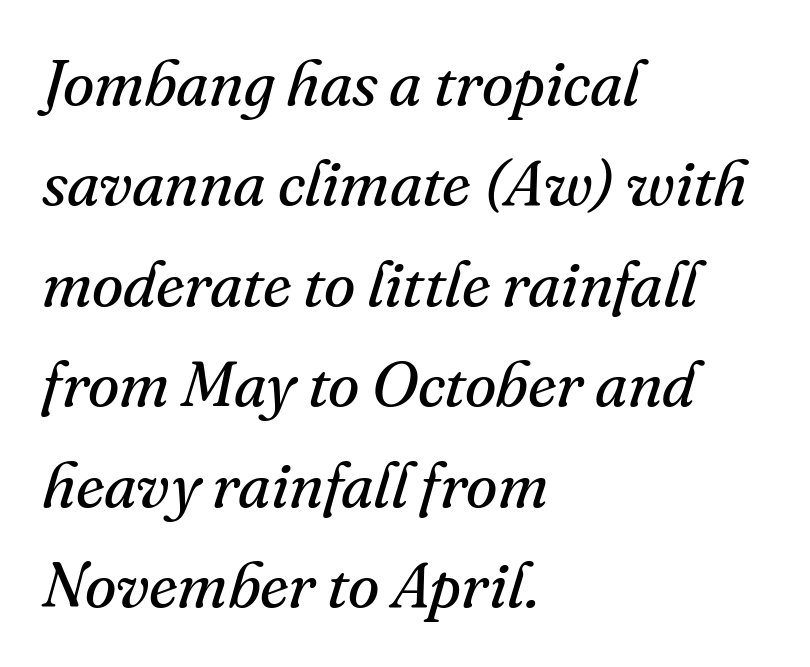
{"serif": "yes", "italic": "yes", "lean": "right", "slant_degrees": 16, "bold": "no", "weight": "regular", "width": "normal", "stroke_contrast": "medium", "x_height": "small", "monospaced": "no", "underline": "no", "align": "left", "line_spacing": "normal", "line_spacing_ratio": 1.57, "letter_spacing": "normal", "letter_spacing_em": 0.0, "glyph_px": 64}
